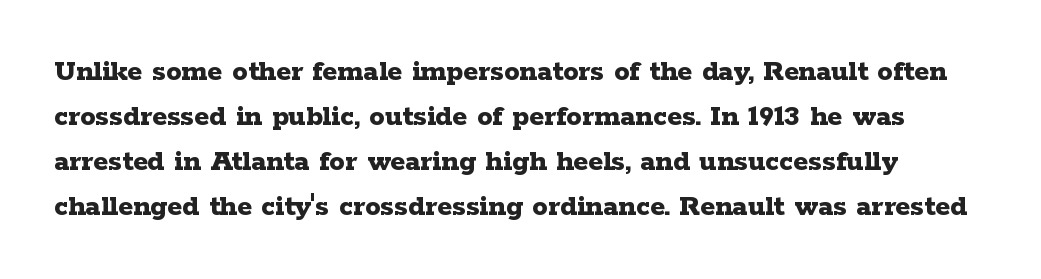
Q: Is the text bold? A: Yes.
Q: Is the text italic (slanted)? A: No, it is upright.
Q: Is the typeface a serif or a sans-serif typeface? A: Serif.
Q: Is the text underlined? A: No.
Q: Is the spacing between letters normal or unusually wide? A: Normal.
Q: Is the spacing between lines tight, normal or loose? A: Normal.
Q: Width (condensed, normal, or wide)? A: Wide.
Q: Stroke contrast? A: Low.
Q: x-height? A: Medium.
Q: Monospaced? A: No.
